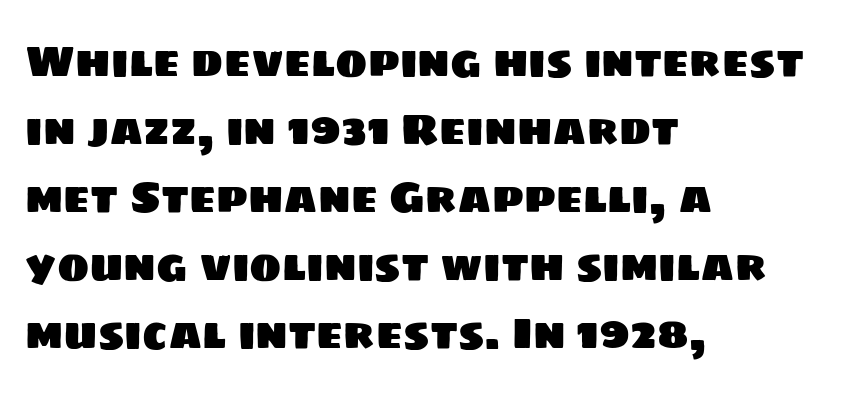
Every row of glyphs begins at an identical x-position on the left. These lines sit exactly where default settings would place them. The foot of each line stays bare and open. Default kerning and tracking; the words read as compact shapes. Varying glyph widths throughout — classic text-font behaviour.
